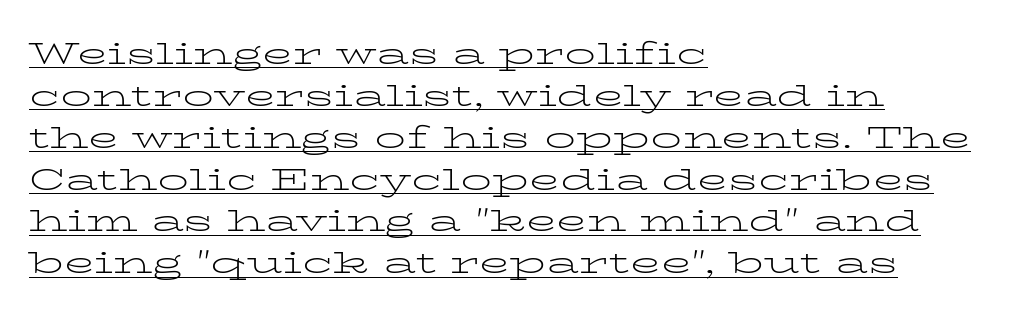
Q: Is the text bold? A: No.
Q: Is the text italic (slanted)? A: No, it is upright.
Q: Is the typeface a serif or a sans-serif typeface? A: Serif.
Q: Is the text underlined? A: Yes.
Q: How is the paragraph aligned? A: Left-aligned.
Q: Is the spacing between letters normal or unusually wide? A: Normal.
Q: Is the spacing between lines tight, normal or loose? A: Normal.
Q: Width (condensed, normal, or wide)? A: Wide.
Q: Stroke contrast? A: Low.
Q: x-height? A: Medium.
Q: Monospaced? A: No.
